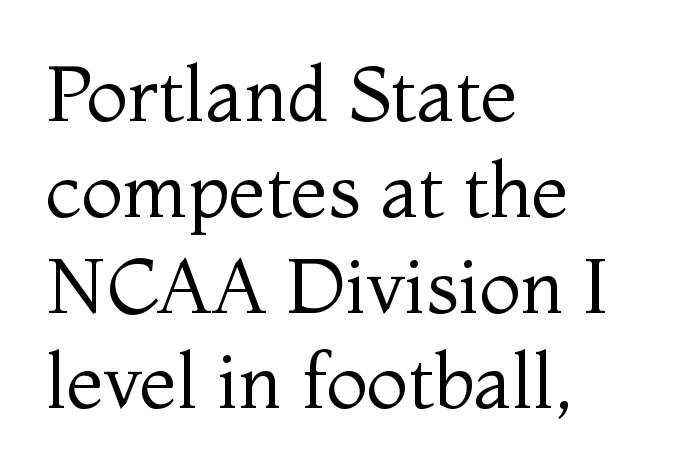
{"serif": "yes", "italic": "no", "bold": "no", "weight": "regular", "width": "normal", "stroke_contrast": "medium", "x_height": "medium", "monospaced": "no", "underline": "no", "align": "left", "line_spacing": "normal", "line_spacing_ratio": 1.26, "letter_spacing": "normal", "letter_spacing_em": 0.0, "glyph_px": 76}
